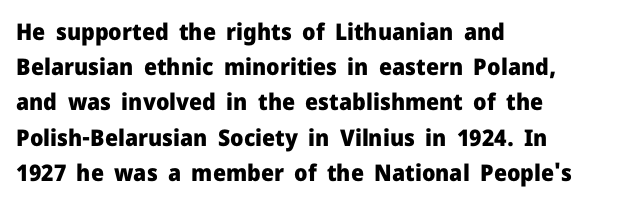
Each new line begins a customary step beneath the previous one. This rendering leaves character spacing at its baseline value. The lettering stays uniformly vertical, giving the passage a roman look. This rendering features lettering with no underline. A student would call this left alignment; a typographer would say flush left, rag right. Is the type bold? Yes — the strokes are clearly thick and heavy.
